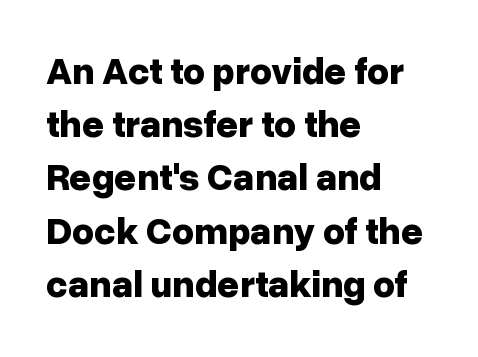
The image shows 38 px bold sans-serif type, upright; set left-aligned, normal line spacing (1.4x), normal letter spacing, not underlined; low stroke contrast and a medium x-height.
